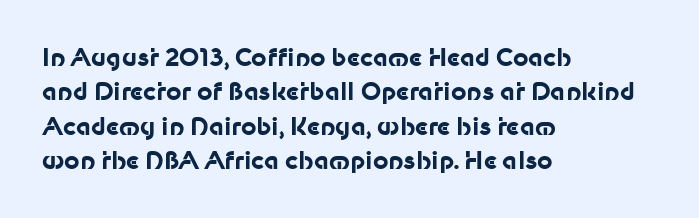
Q: Is the text bold? A: Yes.
Q: Is the text italic (slanted)? A: No, it is upright.
Q: Is the text underlined? A: No.
Q: How is the paragraph aligned? A: Left-aligned.
Q: Is the spacing between letters normal or unusually wide? A: Normal.
Q: Is the spacing between lines tight, normal or loose? A: Normal.
